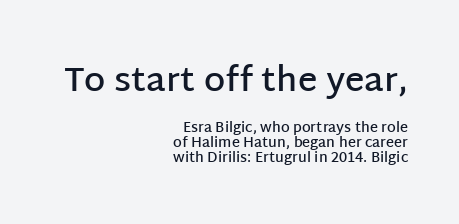
To sum up the face: it is a sans, with no serifs. The rendering uses a semibold face; strokes are thickened but not to full bold. The line-height multiplier appears low, near solid setting. Reading top to bottom, the characters get smaller at the block break. These lines stack with their right ends in a neat column.
